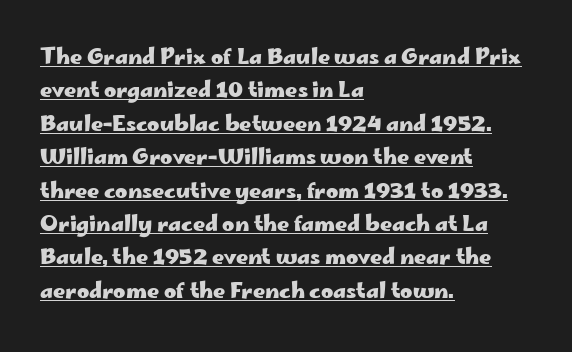
Q: Is the text bold? A: Yes.
Q: Is the text italic (slanted)? A: No, it is upright.
Q: Is the text underlined? A: Yes.
Q: How is the paragraph aligned? A: Left-aligned.
Q: Is the spacing between letters normal or unusually wide? A: Normal.
Q: Is the spacing between lines tight, normal or loose? A: Normal.
